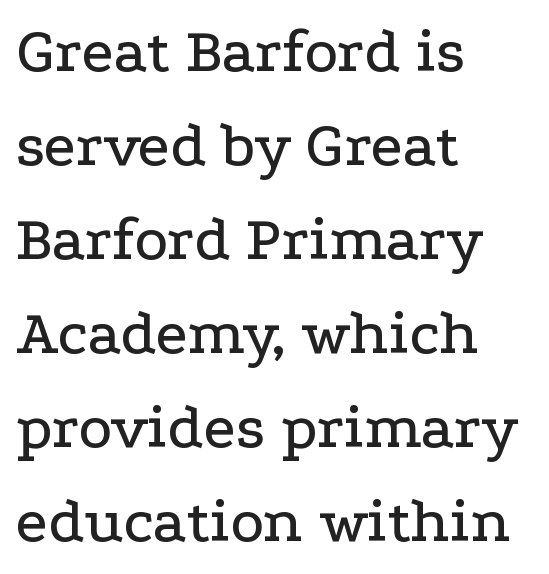
Q: Is the text italic (slanted)? A: No, it is upright.
Q: Is the typeface a serif or a sans-serif typeface? A: Serif.
Q: Is the text underlined? A: No.
Q: How is the paragraph aligned? A: Left-aligned.
Q: Is the spacing between letters normal or unusually wide? A: Normal.
Q: Is the spacing between lines tight, normal or loose? A: Normal.
Q: Width (condensed, normal, or wide)? A: Wide.
Q: Stroke contrast? A: Low.
Q: x-height? A: Medium.
Q: Monospaced? A: No.
